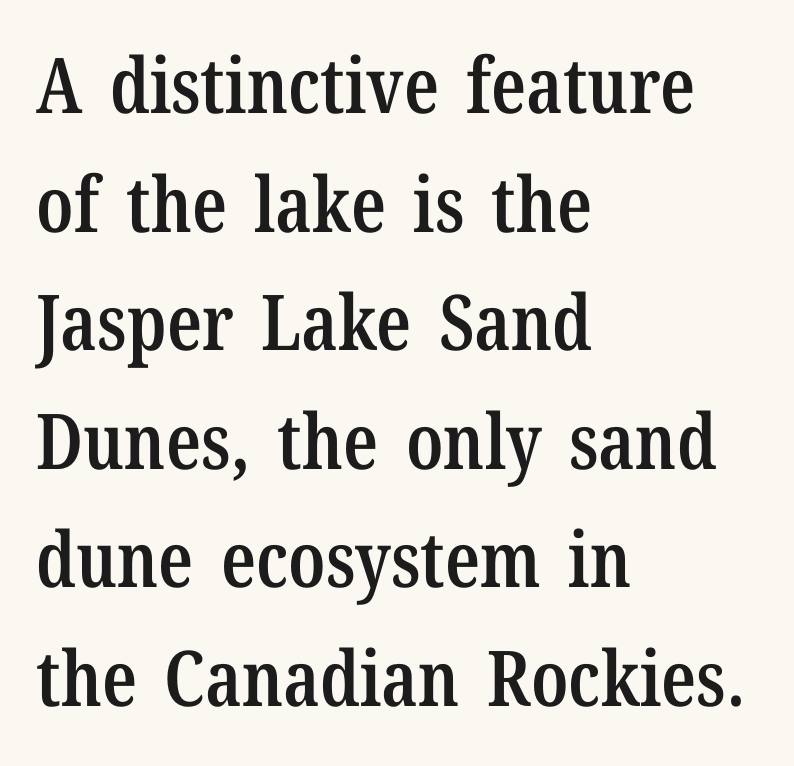
{"serif": "yes", "italic": "no", "bold": "semi", "weight": "semibold", "width": "condensed", "stroke_contrast": "low", "x_height": "medium", "monospaced": "no", "underline": "no", "align": "left", "line_spacing": "normal", "line_spacing_ratio": 1.54, "letter_spacing": "normal", "letter_spacing_em": 0.0, "glyph_px": 77}
